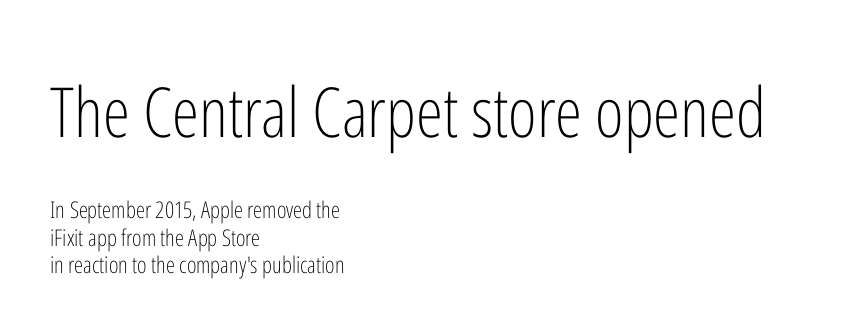
Glance below the letters and you will spot only blank space. Regarding serifs, this sample does without them. These lines are rendered in a variable-pitch font. Every stem runs plumb, perpendicular to the baseline.
